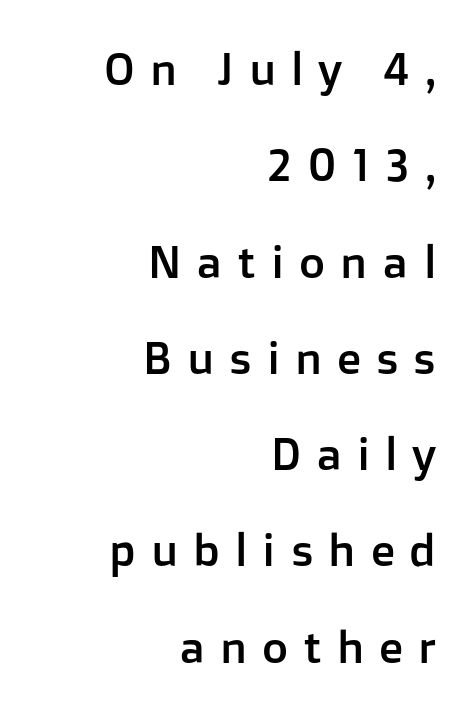
Q: Is the text italic (slanted)? A: No, it is upright.
Q: Is the typeface a serif or a sans-serif typeface? A: Sans-serif.
Q: Is the text underlined? A: No.
Q: How is the paragraph aligned? A: Right-aligned.
Q: Is the spacing between letters normal or unusually wide? A: Unusually wide.
Q: Is the spacing between lines tight, normal or loose? A: Loose.
Q: Width (condensed, normal, or wide)? A: Normal.
Q: Stroke contrast? A: Low.
Q: x-height? A: Medium.
Q: Monospaced? A: No.
